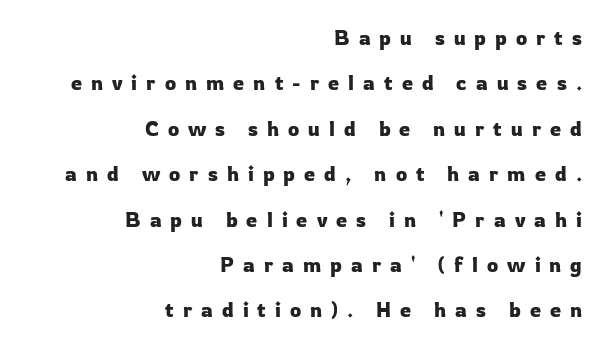
Underlining? Definitely not there. Inter-character spacing is expanded well beyond the font's built-in metrics. Quick note: interline space is abundant. Every character sits straight up, as roman type does.
